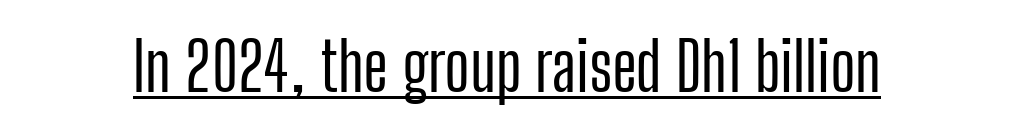
Q: Is the text italic (slanted)? A: No, it is upright.
Q: Is the typeface a serif or a sans-serif typeface? A: Sans-serif.
Q: Is the text underlined? A: Yes.
Q: Is the spacing between letters normal or unusually wide? A: Normal.
Q: Width (condensed, normal, or wide)? A: Condensed.
Q: Stroke contrast? A: Low.
Q: x-height? A: Medium.
Q: Monospaced? A: No.
